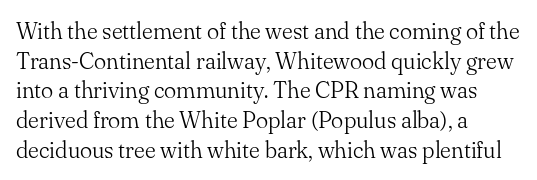
{"italic": "no", "bold": "no", "underline": "no", "align": "left", "line_spacing": "normal", "line_spacing_ratio": 1.29, "letter_spacing": "normal", "letter_spacing_em": 0.0, "glyph_px": 23}
